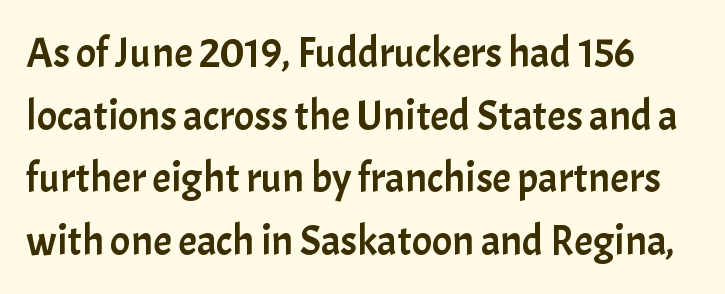
Tracking value appears to be zero — textbook default spacing. The typeface chosen for these lines omits serifs. The area under the type is left untouched. Spacing verdict: proportional, widths tailored to each character.
